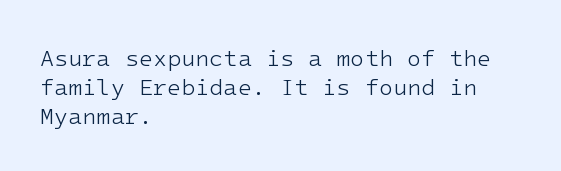
A typesetter would call this zero additional tracking. If you drew a line through each stem, it would be perfectly vertical. This block has exactly the height ordinary leading produces. Teacher's note: observe the even left margin — that is flush-left alignment. The area under the type is left untouched. This is not heavy type; no bold has been used.
